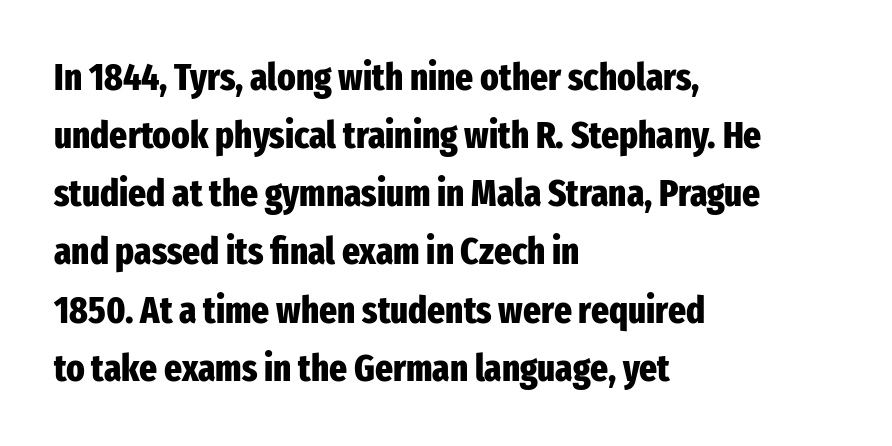
Q: Is the text bold? A: Yes.
Q: Is the text italic (slanted)? A: No, it is upright.
Q: Is the typeface a serif or a sans-serif typeface? A: Sans-serif.
Q: Is the text underlined? A: No.
Q: How is the paragraph aligned? A: Left-aligned.
Q: Is the spacing between letters normal or unusually wide? A: Normal.
Q: Is the spacing between lines tight, normal or loose? A: Normal.
Q: Width (condensed, normal, or wide)? A: Condensed.
Q: Stroke contrast? A: Low.
Q: x-height? A: Medium.
Q: Monospaced? A: No.
